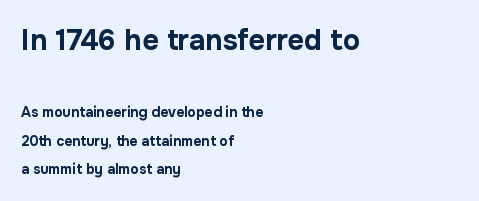
{"serif": "no", "italic": "no", "bold": "yes", "weight": "bold", "width": "normal", "stroke_contrast": "low", "x_height": "medium", "monospaced": "no", "underline": "no", "align": "left", "line_spacing": "loose", "line_spacing_ratio": 2.04, "letter_spacing": "normal", "letter_spacing_em": 0.0, "larger_block": "first", "size_ratio": 2.07, "glyph_px": 29}
